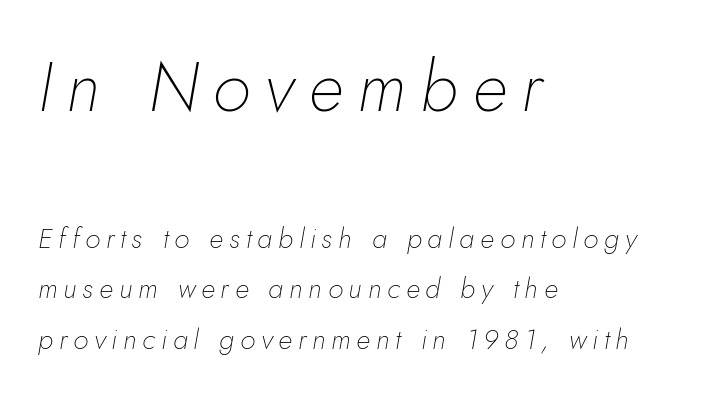
The image shows 70 px thin type, italic (leaning right); set left-aligned, line spacing 1.79x, unusually wide letter spacing (+0.21 em), not underlined; the first (top) block is 2.5x larger; low stroke contrast and a small x-height.
